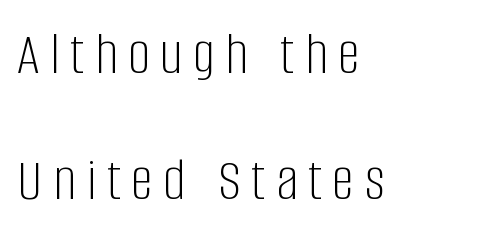
The image shows 62 px light, condensed sans-serif type, upright; set left-aligned, loose line spacing (2.04x), not underlined; low stroke contrast and a large x-height.
